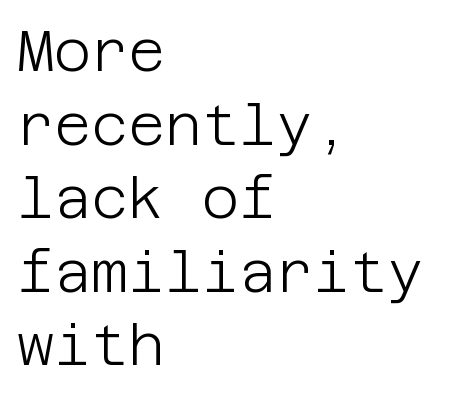
Casual observation: everything's shoved over to the left. Characters follow at the spacing the type designer built in. The typesetting does not lean heavy: it is not bold. Posture: vertical.
